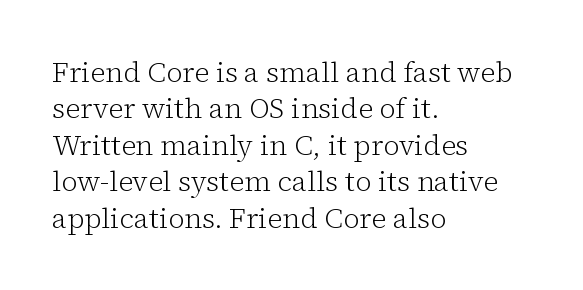
Q: Is the text bold? A: No.
Q: Is the text italic (slanted)? A: No, it is upright.
Q: Is the typeface a serif or a sans-serif typeface? A: Serif.
Q: Is the text underlined? A: No.
Q: How is the paragraph aligned? A: Left-aligned.
Q: Is the spacing between letters normal or unusually wide? A: Normal.
Q: Is the spacing between lines tight, normal or loose? A: Normal.
Q: Width (condensed, normal, or wide)? A: Normal.
Q: Stroke contrast? A: Low.
Q: x-height? A: Medium.
Q: Monospaced? A: No.
